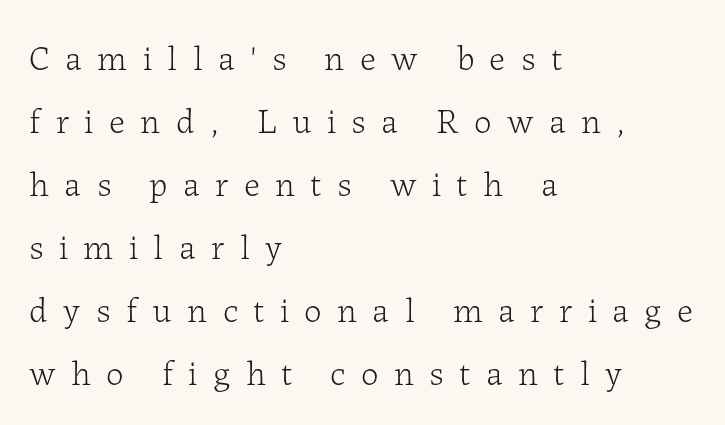
{"serif": "yes", "italic": "no", "bold": "no", "weight": "light", "width": "normal", "stroke_contrast": "low", "x_height": "medium", "monospaced": "no", "underline": "no", "align": "left", "line_spacing_ratio": 1.8, "letter_spacing": "wide", "letter_spacing_em": 0.44, "glyph_px": 35}
